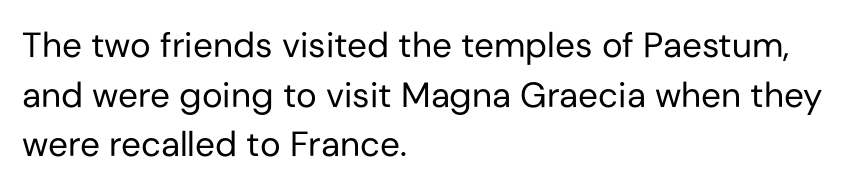
{"serif": "no", "italic": "no", "bold": "no", "weight": "regular", "width": "normal", "stroke_contrast": "low", "x_height": "medium", "monospaced": "no", "underline": "no", "align": "left", "line_spacing": "normal", "line_spacing_ratio": 1.42, "letter_spacing": "normal", "letter_spacing_em": 0.0, "glyph_px": 35}
